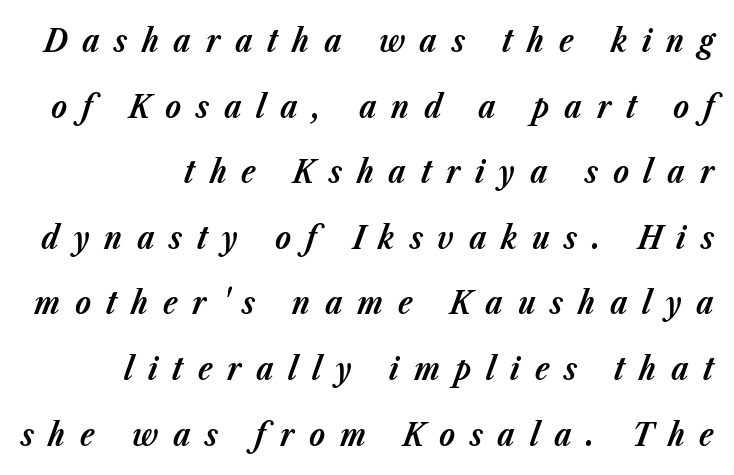
{"italic": "yes", "lean": "right", "slant_degrees": 23, "bold": "yes", "weight": "bold", "width": "normal", "stroke_contrast": "low", "x_height": "medium", "monospaced": "no", "underline": "no", "line_spacing": "loose", "line_spacing_ratio": 2.05, "letter_spacing": "wide", "letter_spacing_em": 0.46, "glyph_px": 32}
